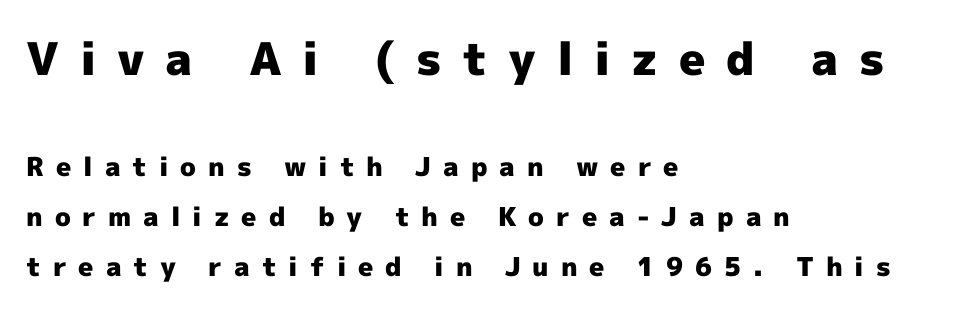
{"serif": "no", "italic": "no", "bold": "yes", "weight": "heavy", "width": "normal", "x_height": "medium", "monospaced": "no", "underline": "no", "align": "left", "line_spacing": "loose", "line_spacing_ratio": 1.92, "letter_spacing": "wide", "letter_spacing_em": 0.46, "larger_block": "first", "size_ratio": 1.73, "glyph_px": 45}
